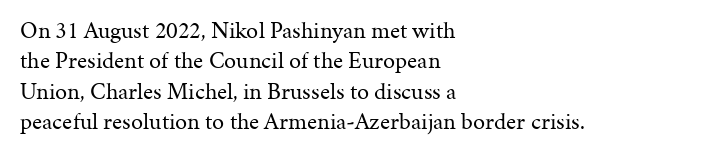
{"italic": "no", "bold": "no", "underline": "no", "align": "left", "line_spacing": "normal", "line_spacing_ratio": 1.27, "letter_spacing": "normal", "letter_spacing_em": 0.0, "glyph_px": 24}
